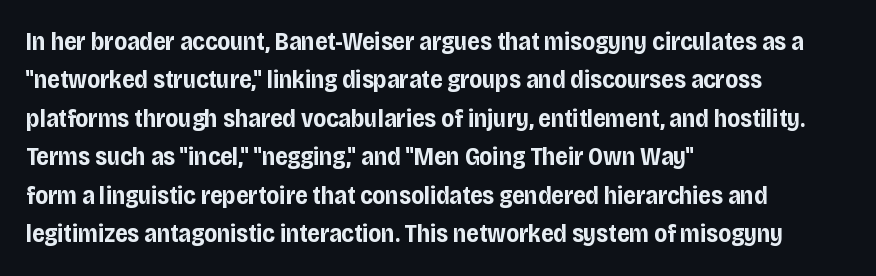
The image shows 25 px bold type, upright; set left-aligned, normal line spacing (1.54x), normal letter spacing, not underlined.
